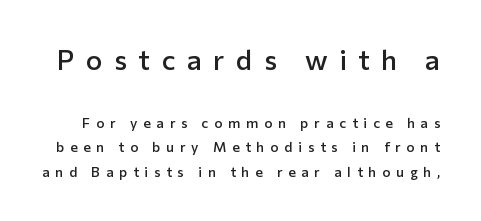
The image shows 28 px semibold sans-serif type, upright; set line spacing 1.76x, unusually wide letter spacing (+0.41 em), not underlined; the first (top) block is 2.0x larger; low stroke contrast and a medium x-height.
